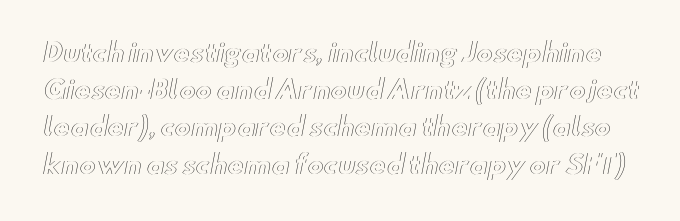
{"underline": "no", "line_spacing": "normal", "line_spacing_ratio": 1.49, "letter_spacing": "normal", "letter_spacing_em": 0.0, "glyph_px": 25}
